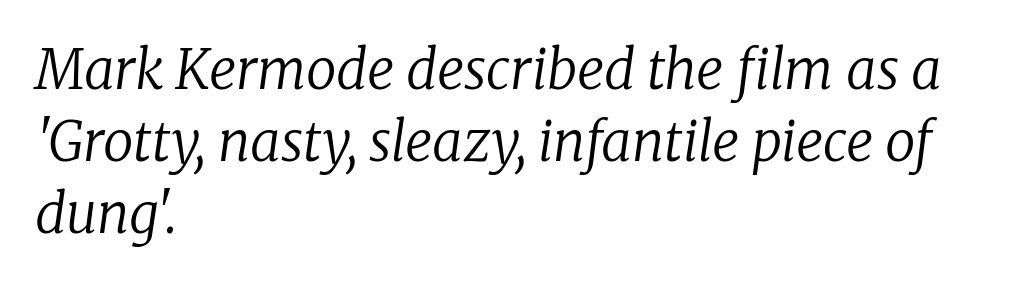
{"serif": "yes", "italic": "yes", "lean": "right", "slant_degrees": 8, "bold": "no", "weight": "regular", "width": "normal", "stroke_contrast": "low", "x_height": "medium", "monospaced": "no", "underline": "no", "align": "left", "line_spacing": "normal", "line_spacing_ratio": 1.33, "letter_spacing": "normal", "letter_spacing_em": 0.0, "glyph_px": 54}
